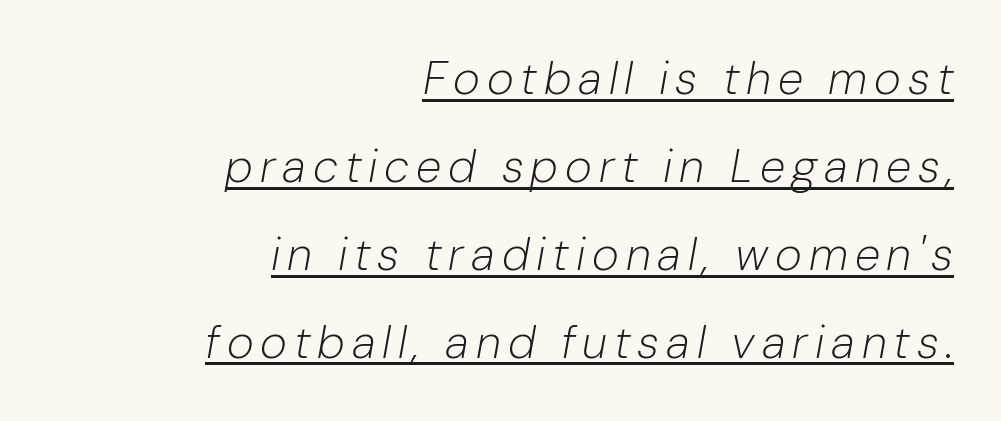
In CSS terms this would be text-align: right. Caption: lettering with a line underneath. The axis of the letterforms is tilted away from vertical. Note the varied advance widths — an 'i' is clearly narrower than an 'm'. This is not heavy type; no bold has been used. If you measured baseline to baseline, you'd find a long distance.
